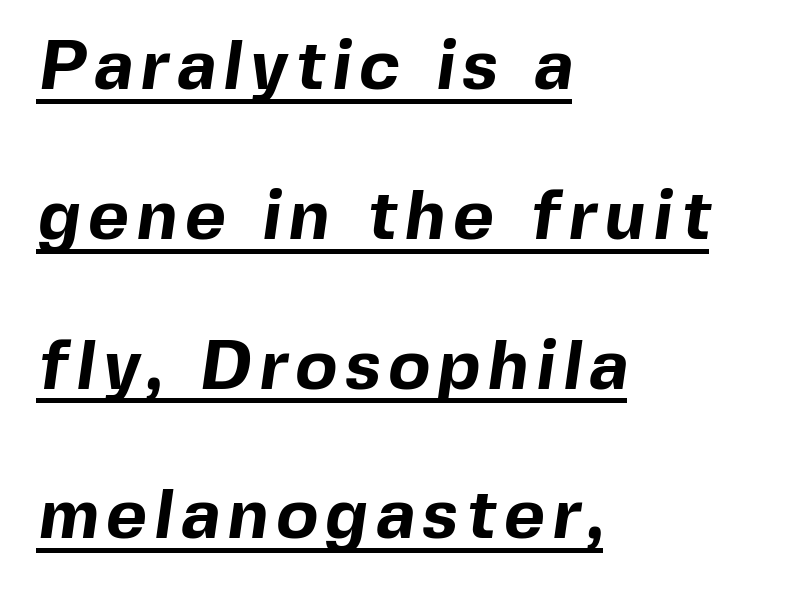
Q: Is the text bold? A: Yes.
Q: Is the typeface a serif or a sans-serif typeface? A: Sans-serif.
Q: Is the text underlined? A: Yes.
Q: How is the paragraph aligned? A: Left-aligned.
Q: Is the spacing between lines tight, normal or loose? A: Loose.
Q: Width (condensed, normal, or wide)? A: Normal.
Q: x-height? A: Medium.
Q: Monospaced? A: No.
